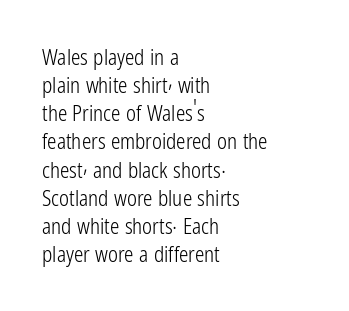
The image shows 21 px text type, upright; set left-aligned, normal line spacing (1.34x), normal letter spacing, not underlined.
